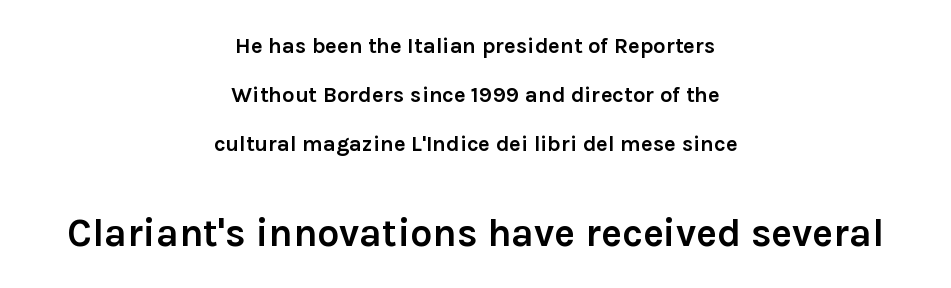
The image shows 39 px semibold sans-serif type, upright; set centered, loose line spacing (2.22x), normal letter spacing, not underlined; the second (bottom) block is 1.77x larger; low stroke contrast and a medium x-height.
